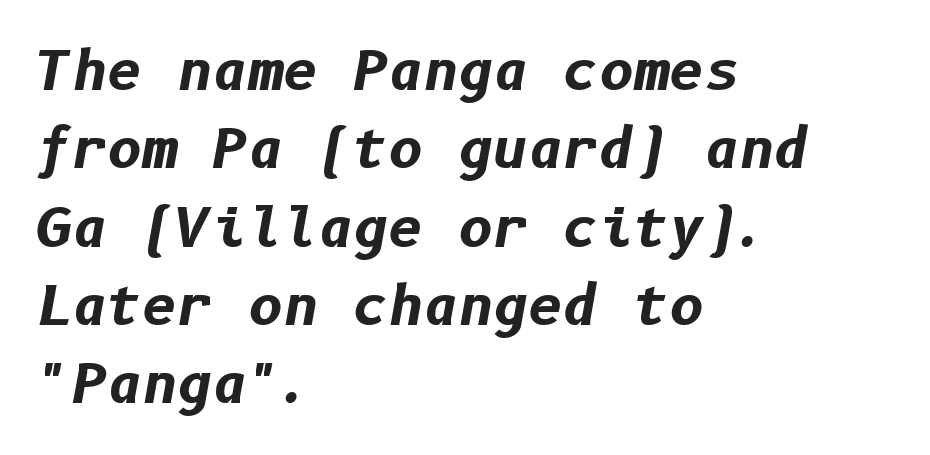
Check under the words: just untouched page. How would I describe the line gaps? Plain and ordinary. Here the glyphs are tracked normally, forming tight word shapes. The rendering applies a slant to the glyphs.
